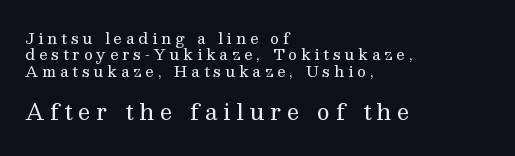
Q: Is the text bold? A: No.
Q: Is the text italic (slanted)? A: No, it is upright.
Q: Is the text underlined? A: No.
Q: How is the paragraph aligned? A: Left-aligned.
Q: Is the spacing between letters normal or unusually wide? A: Unusually wide.
Q: Is the spacing between lines tight, normal or loose? A: Tight.
Q: Which block of text is set in a larger size, the first (top) or the second (bottom)? A: The second (bottom) one.
